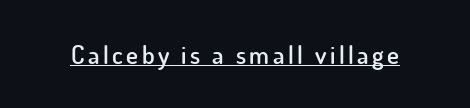
The image shows 25 px text type, upright; set underlined.
